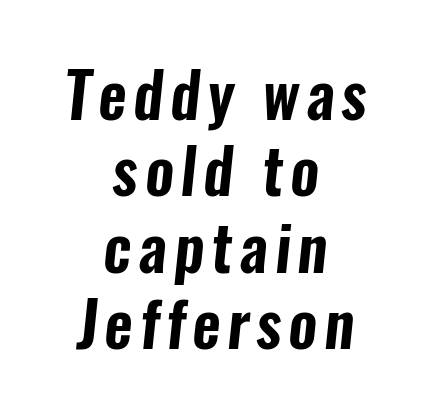
Q: Is the typeface a serif or a sans-serif typeface? A: Sans-serif.
Q: Is the text underlined? A: No.
Q: How is the paragraph aligned? A: Centered.
Q: Width (condensed, normal, or wide)? A: Condensed.
Q: Stroke contrast? A: Low.
Q: x-height? A: Medium.
Q: Monospaced? A: No.
